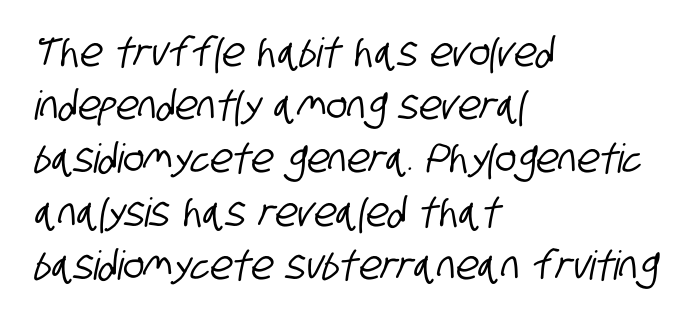
The image shows 40 px condensed sans-serif type; set left-aligned, normal line spacing (1.33x), normal letter spacing, not underlined; low stroke contrast and a large x-height.
